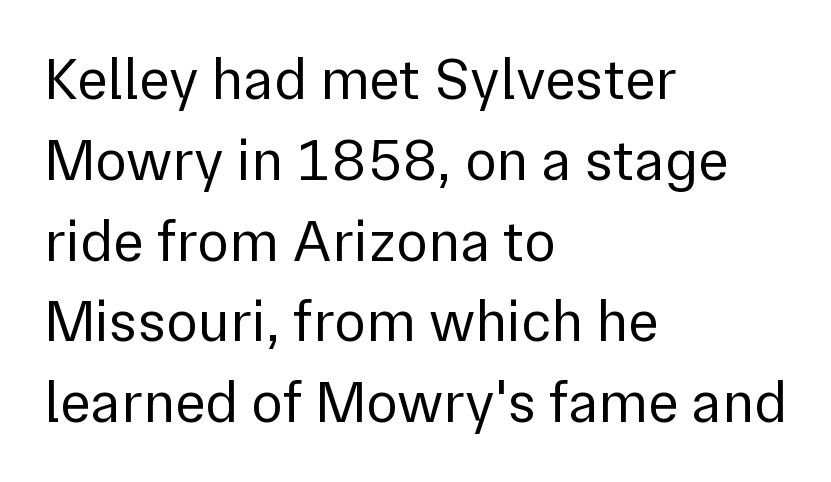
Lines of text with bare space underneath. Vertical stems look standard width or narrower in stroke. Students, note that the glyphs here touch the page at normal intervals. The passage shown is typed in a proportional face where columns would drift. Do the letters lean? They stand straight. The designer went with a sans here, leaving each stem footless.
